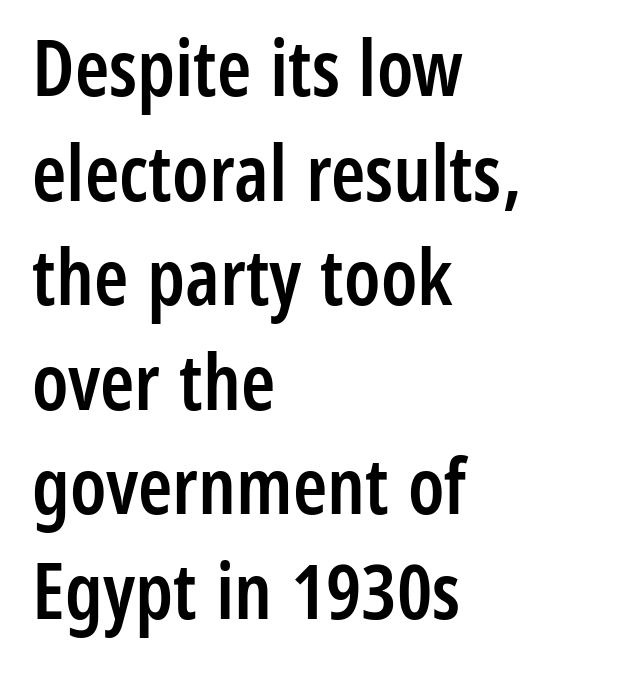
Q: Is the text bold? A: Semi-bold.
Q: Is the text italic (slanted)? A: No, it is upright.
Q: Is the typeface a serif or a sans-serif typeface? A: Sans-serif.
Q: Is the text underlined? A: No.
Q: How is the paragraph aligned? A: Left-aligned.
Q: Is the spacing between letters normal or unusually wide? A: Normal.
Q: Is the spacing between lines tight, normal or loose? A: Normal.
Q: Width (condensed, normal, or wide)? A: Condensed.
Q: Stroke contrast? A: Low.
Q: x-height? A: Medium.
Q: Monospaced? A: No.
